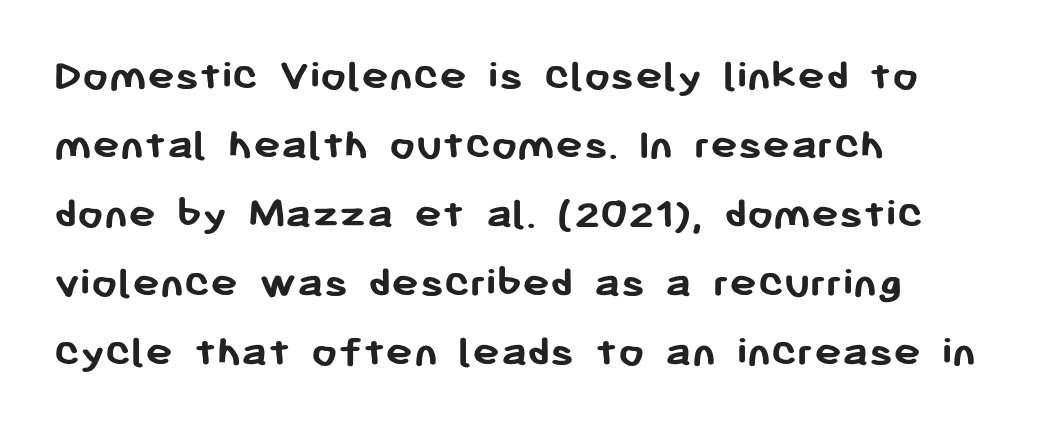
Q: Is the text bold? A: Yes.
Q: Is the text italic (slanted)? A: No, it is upright.
Q: Is the typeface a serif or a sans-serif typeface? A: Sans-serif.
Q: Is the text underlined? A: No.
Q: How is the paragraph aligned? A: Left-aligned.
Q: Is the spacing between letters normal or unusually wide? A: Normal.
Q: Is the spacing between lines tight, normal or loose? A: Normal.
Q: Width (condensed, normal, or wide)? A: Normal.
Q: Stroke contrast? A: Low.
Q: x-height? A: Medium.
Q: Monospaced? A: No.
